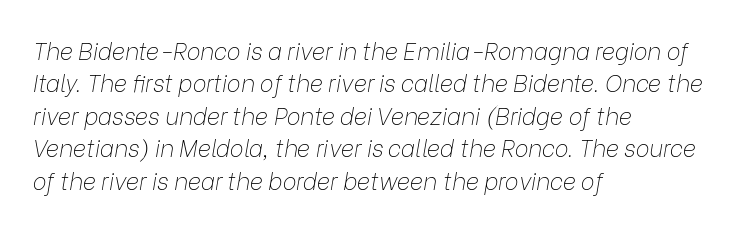
The image shows 23 px text type, italic (leaning right); set left-aligned, normal line spacing (1.41x), normal letter spacing, not underlined.
